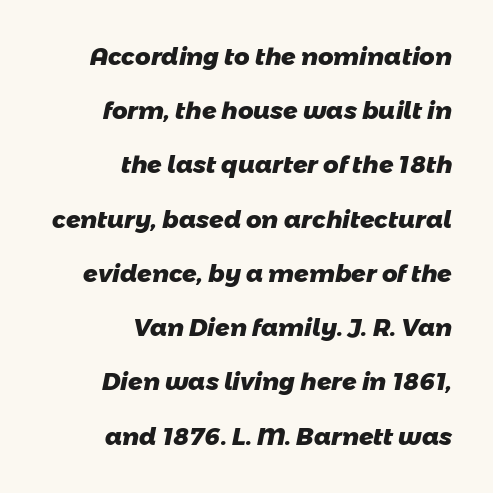
The image shows 24 px bold type; set right-aligned, loose line spacing (2.26x), normal letter spacing, not underlined.
